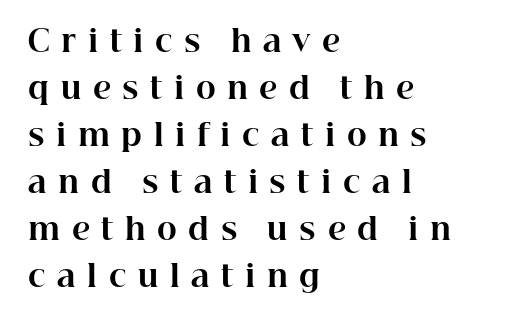
The image shows 30 px bold serif type, upright; set left-aligned, normal line spacing (1.57x), unusually wide letter spacing (+0.38 em), not underlined; high stroke contrast and a medium x-height.
